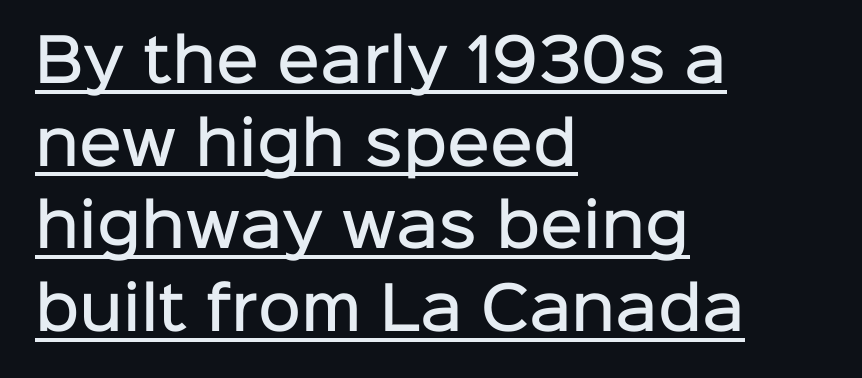
Is there any slant? The stems are plumb. The sample's only ornament is a line tracing under the words. Spacing verdict: proportional, widths tailored to each character. Are there feet on the stems? There aren't — it's a sans. The rendering keeps characters at their native spacing. If you measured baseline to baseline, you'd find a middling distance.
